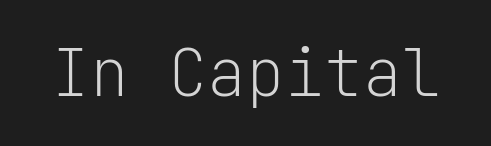
Q: Is the text bold? A: No.
Q: Is the text italic (slanted)? A: No, it is upright.
Q: Is the typeface a serif or a sans-serif typeface? A: Sans-serif.
Q: Is the text underlined? A: No.
Q: Is the spacing between letters normal or unusually wide? A: Normal.
Q: Width (condensed, normal, or wide)? A: Normal.
Q: Stroke contrast? A: Low.
Q: x-height? A: Medium.
Q: Monospaced? A: Yes.
